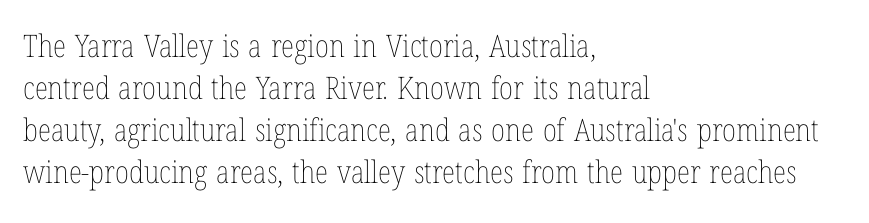
{"italic": "no", "bold": "no", "weight": "thin", "width": "condensed", "stroke_contrast": "low", "x_height": "medium", "monospaced": "no", "underline": "no", "align": "left", "line_spacing": "normal", "line_spacing_ratio": 1.36, "letter_spacing": "normal", "letter_spacing_em": 0.0, "glyph_px": 31}
